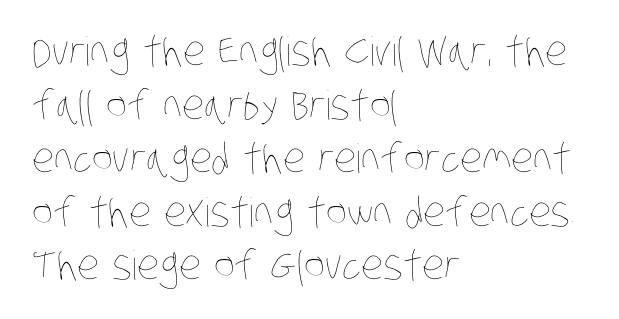
The foot of each line stays bare and open. Caption: standard tracking, unaltered. A typesetter would call this proportional, since set widths differ per character. Stroke mass is kept to a normal reading level or below.
